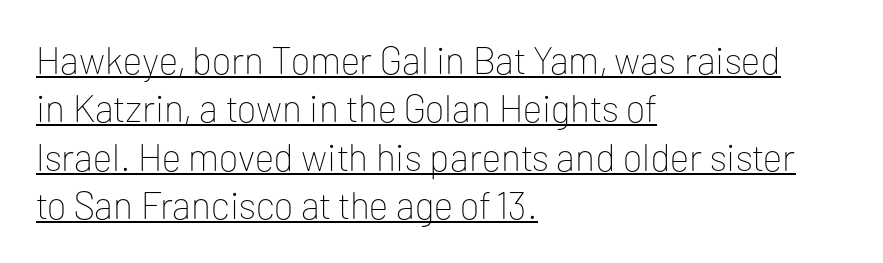
Q: Is the text bold? A: No.
Q: Is the text italic (slanted)? A: No, it is upright.
Q: Is the typeface a serif or a sans-serif typeface? A: Sans-serif.
Q: Is the text underlined? A: Yes.
Q: How is the paragraph aligned? A: Left-aligned.
Q: Is the spacing between letters normal or unusually wide? A: Normal.
Q: Is the spacing between lines tight, normal or loose? A: Normal.
Q: Width (condensed, normal, or wide)? A: Normal.
Q: Stroke contrast? A: Low.
Q: x-height? A: Medium.
Q: Monospaced? A: No.
